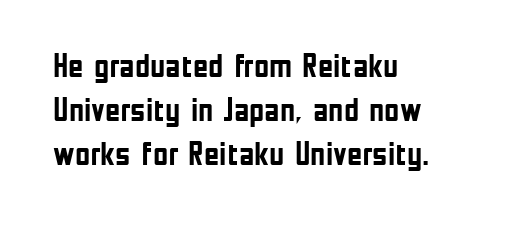
{"serif": "no", "italic": "no", "bold": "yes", "weight": "semibold", "width": "condensed", "stroke_contrast": "low", "x_height": "medium", "monospaced": "no", "underline": "no", "align": "left", "line_spacing": "normal", "line_spacing_ratio": 1.33, "letter_spacing": "normal", "letter_spacing_em": 0.0, "glyph_px": 33}
